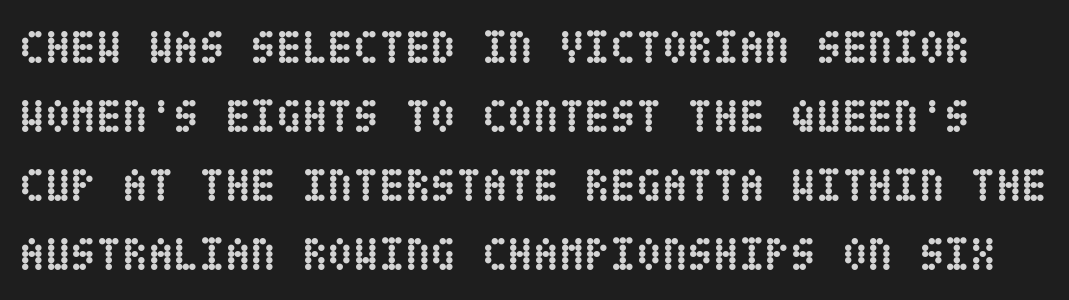
The image shows 47 px semibold, condensed type, upright; set normal line spacing (1.47x), normal letter spacing, not underlined; low stroke contrast and a large x-height.
